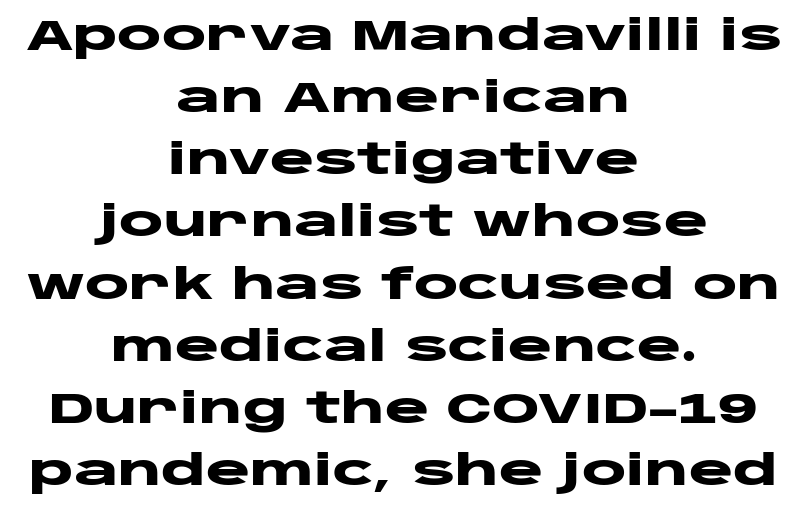
The image shows 42 px heavy, wide sans-serif type, upright; set centered, normal line spacing (1.48x), normal letter spacing, not underlined; low stroke contrast and a large x-height.
